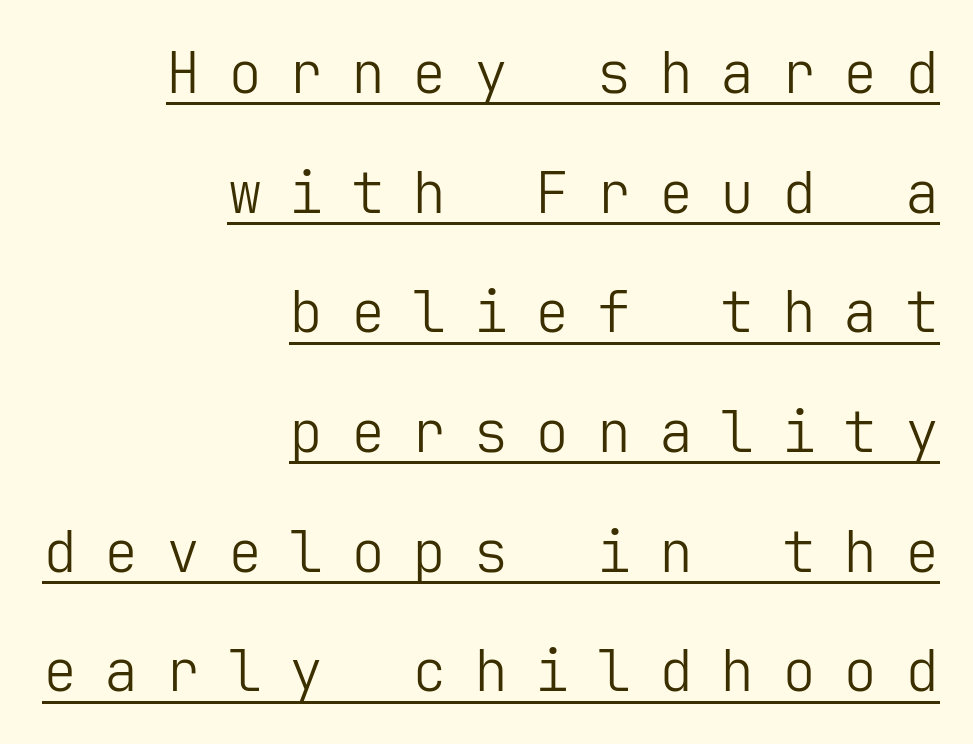
Q: Is the text bold? A: No.
Q: Is the text italic (slanted)? A: No, it is upright.
Q: Is the typeface a serif or a sans-serif typeface? A: Sans-serif.
Q: Is the text underlined? A: Yes.
Q: How is the paragraph aligned? A: Right-aligned.
Q: Is the spacing between letters normal or unusually wide? A: Unusually wide.
Q: Is the spacing between lines tight, normal or loose? A: Loose.
Q: Width (condensed, normal, or wide)? A: Normal.
Q: Stroke contrast? A: Low.
Q: x-height? A: Medium.
